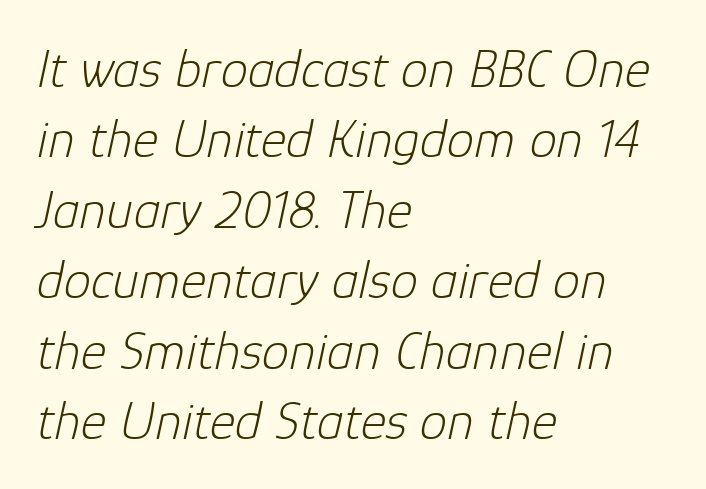
The image shows 55 px light type, italic (leaning right); set left-aligned, normal line spacing (1.28x), normal letter spacing, not underlined; low stroke contrast and a medium x-height.
